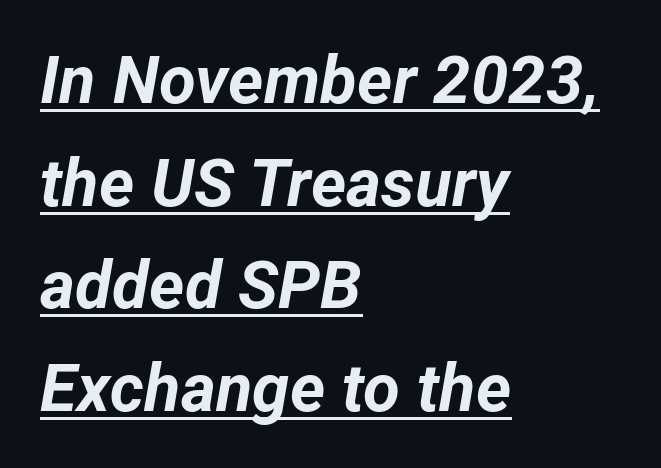
Horizontally, the lines are justified to the leading edge only. The letters sit at their default tracking, neither squeezed nor spread. Notice how descenders clear the ascenders below comfortably — that's standard leading. Glance below the letters and you will spot a drawn line. The passage shown is emphatically bold.
